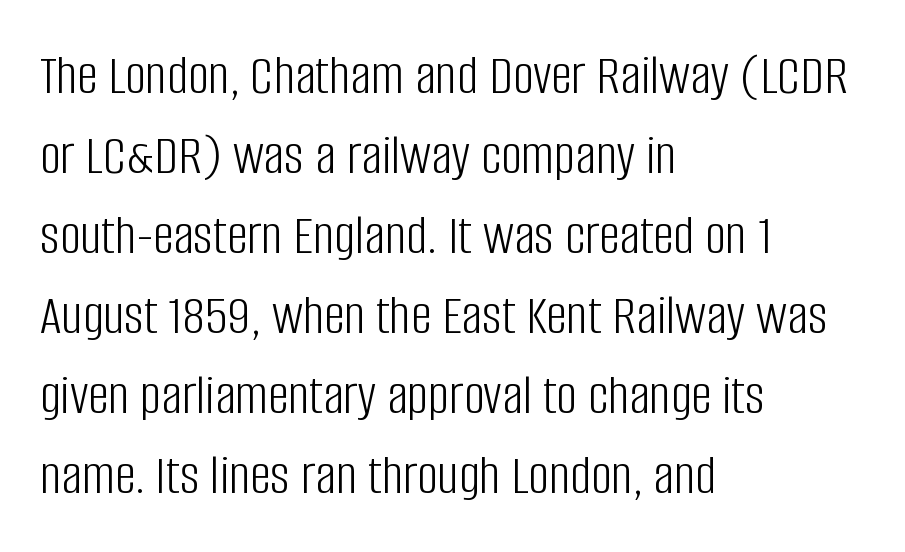
Q: Is the text bold? A: No.
Q: Is the text italic (slanted)? A: No, it is upright.
Q: Is the typeface a serif or a sans-serif typeface? A: Sans-serif.
Q: Is the text underlined? A: No.
Q: How is the paragraph aligned? A: Left-aligned.
Q: Is the spacing between letters normal or unusually wide? A: Normal.
Q: Is the spacing between lines tight, normal or loose? A: Normal.
Q: Width (condensed, normal, or wide)? A: Condensed.
Q: Stroke contrast? A: Low.
Q: x-height? A: Large.
Q: Monospaced? A: No.
